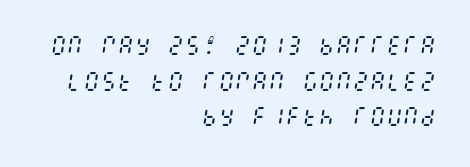
{"italic": "yes", "lean": "right", "slant_degrees": 8, "bold": "no", "underline": "no", "align": "right", "line_spacing": "normal", "line_spacing_ratio": 1.7, "letter_spacing": "normal", "letter_spacing_em": 0.0, "glyph_px": 21}
